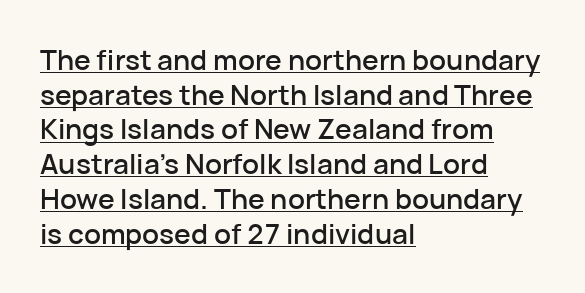
Q: Is the text italic (slanted)? A: No, it is upright.
Q: Is the typeface a serif or a sans-serif typeface? A: Sans-serif.
Q: Is the text underlined? A: Yes.
Q: How is the paragraph aligned? A: Left-aligned.
Q: Is the spacing between letters normal or unusually wide? A: Normal.
Q: Width (condensed, normal, or wide)? A: Normal.
Q: Stroke contrast? A: Low.
Q: x-height? A: Medium.
Q: Monospaced? A: No.
